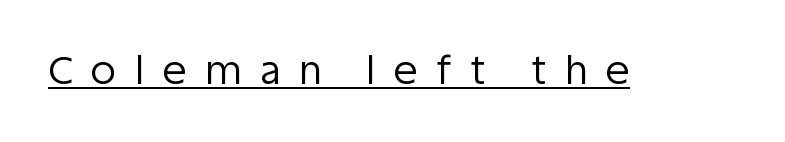
Q: Is the text bold? A: No.
Q: Is the text italic (slanted)? A: No, it is upright.
Q: Is the typeface a serif or a sans-serif typeface? A: Sans-serif.
Q: Is the text underlined? A: Yes.
Q: Is the spacing between letters normal or unusually wide? A: Unusually wide.
Q: Width (condensed, normal, or wide)? A: Normal.
Q: Stroke contrast? A: Low.
Q: x-height? A: Large.
Q: Monospaced? A: No.
